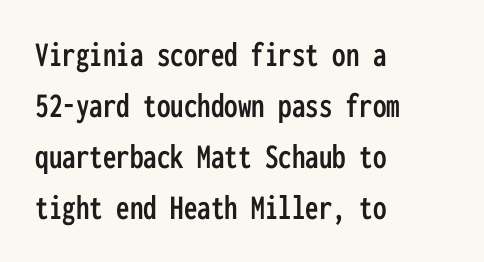
The image shows 36 px condensed sans-serif type, upright, monospaced; set left-aligned, normal line spacing (1.42x), normal letter spacing, not underlined; low stroke contrast and a medium x-height.
